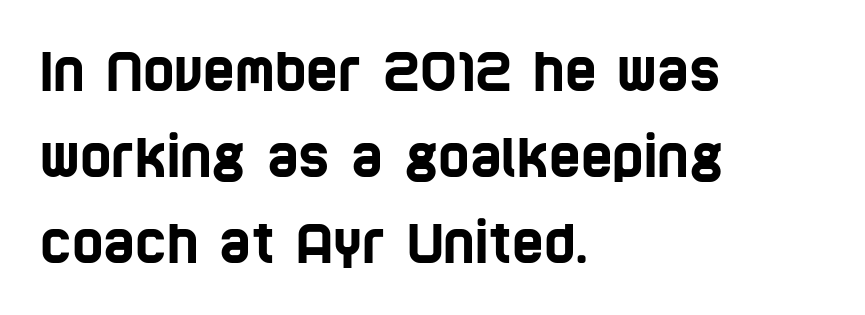
The lines in this sample share a left origin and differ only in where they stop. Compared with typical paragraphs, the rows here are spaced about the same. A typesetter would call this zero additional tracking. Observe the absence of serifs on each vertical stroke in this sample. The face used here is proportionally spaced, like ordinary book or web type.
